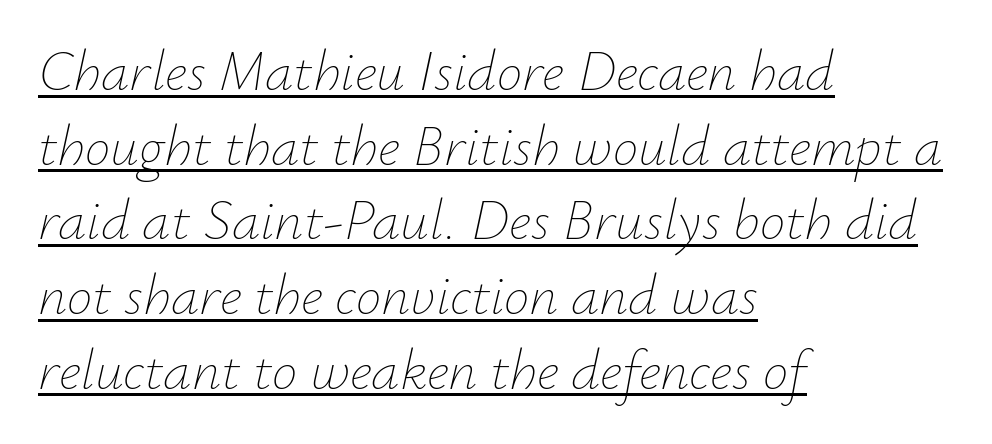
The image shows 57 px thin type, italic (leaning right); set left-aligned, normal line spacing (1.31x), normal letter spacing, underlined; low stroke contrast and a small x-height.
